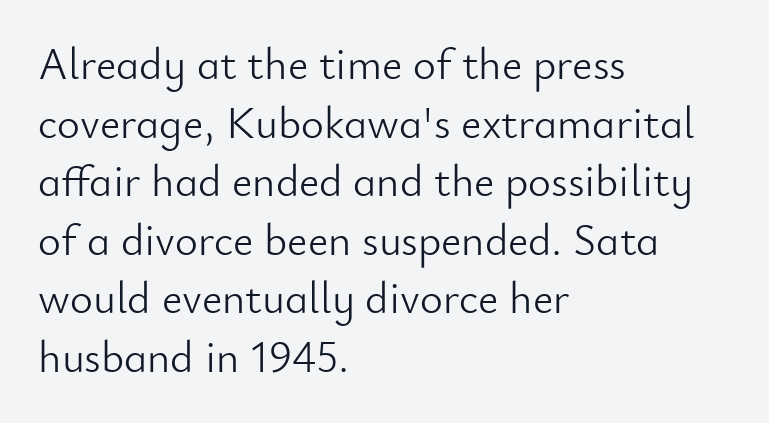
The image shows 44 px light sans-serif type, upright; set left-aligned, normal line spacing (1.33x), normal letter spacing, not underlined; low stroke contrast and a small x-height.
